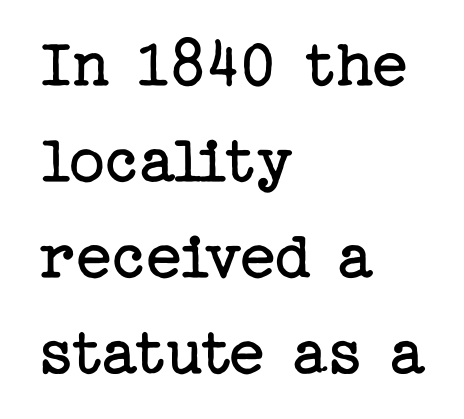
The letterforms sit shoulder to shoulder at normal distance. Stems here are at most as thick as an everyday book face. Bare-footed words on every line. Designer's note — italics off, roman on. Font category for this specimen: serif.
